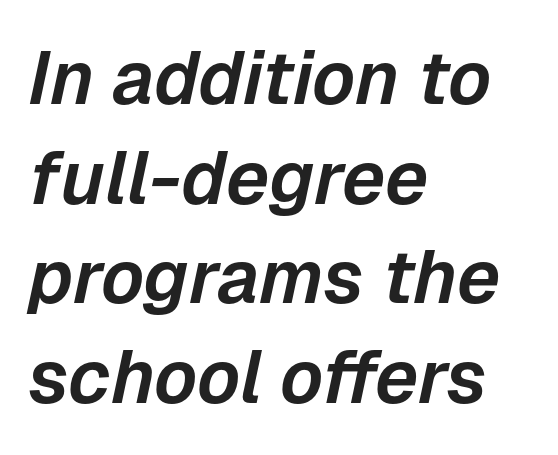
Descenders hang freely into open space. Italic? Definitely — the glyphs are oblique. Horizontally, the lines are justified to the leading edge only. Leading: standard. A typesetter would call this proportional, since set widths differ per character. The rendering keeps characters at their native spacing.
